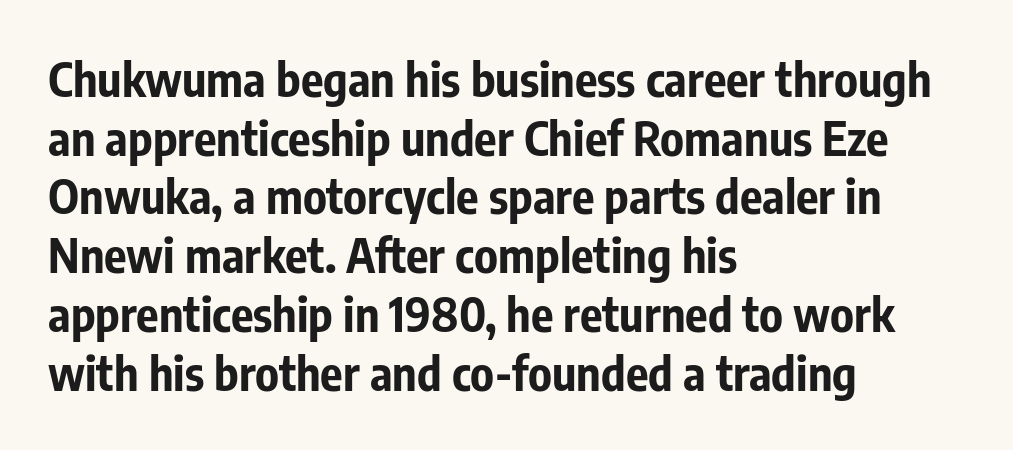
The image shows 47 px bold, condensed sans-serif type, upright; set left-aligned, normal line spacing (1.25x), normal letter spacing, not underlined; low stroke contrast and a medium x-height.
